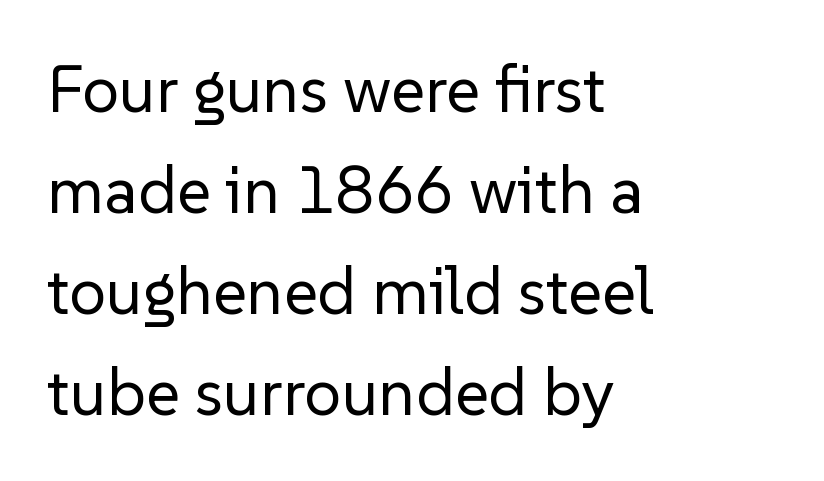
The image shows 66 px regular-weight sans-serif type, upright; set left-aligned, normal line spacing (1.53x), normal letter spacing, not underlined; low stroke contrast and a medium x-height.
